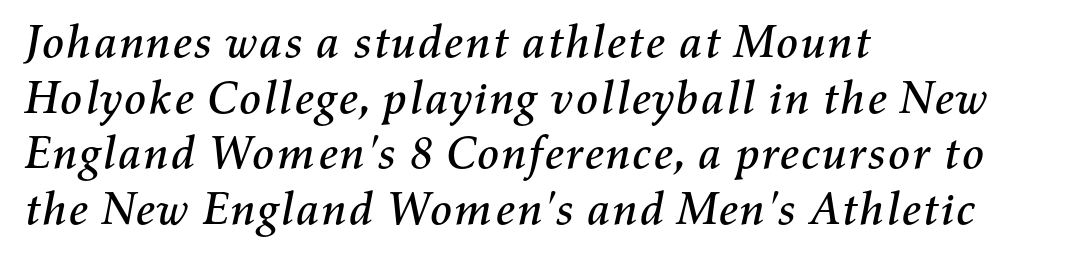
The image shows 46 px text type, italic (leaning right); set left-aligned, line spacing 1.21x, normal letter spacing, not underlined; medium stroke contrast and a medium x-height.
